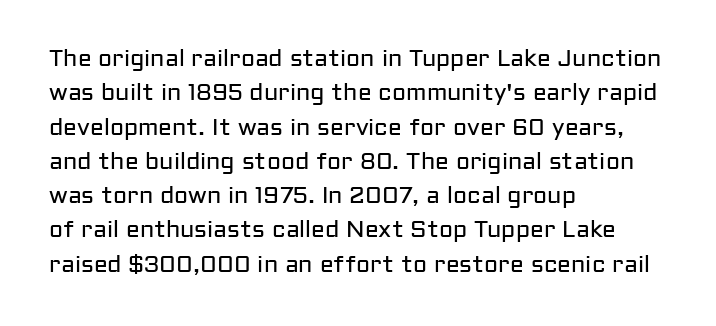
Q: Is the text bold? A: No.
Q: Is the text italic (slanted)? A: No, it is upright.
Q: Is the text underlined? A: No.
Q: How is the paragraph aligned? A: Left-aligned.
Q: Is the spacing between letters normal or unusually wide? A: Normal.
Q: Is the spacing between lines tight, normal or loose? A: Normal.
